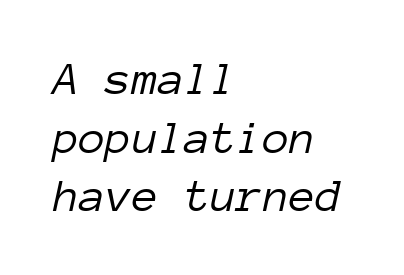
The image shows 48 px light type, italic (leaning right), monospaced; set left-aligned, line spacing 1.22x, normal letter spacing, not underlined; low stroke contrast and a medium x-height.
